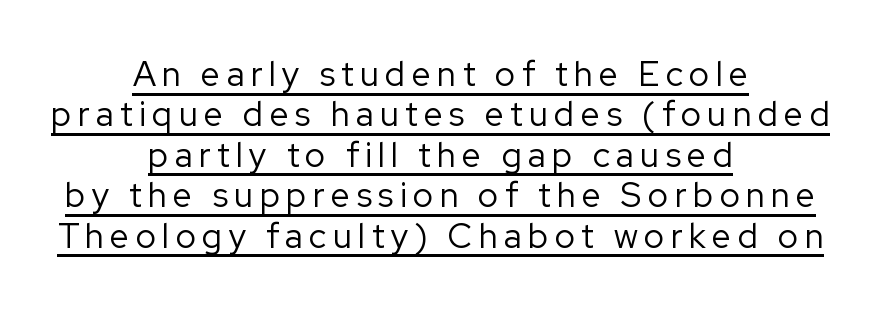
{"serif": "no", "italic": "no", "bold": "no", "weight": "regular", "width": "normal", "stroke_contrast": "low", "x_height": "medium", "monospaced": "no", "underline": "yes", "align": "center", "line_spacing_ratio": 1.19, "glyph_px": 34}
